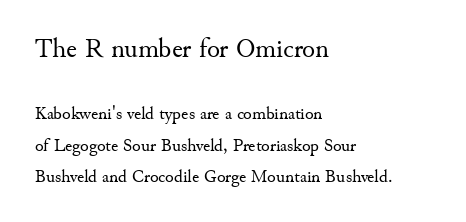
This reads as an unemphasized weight, regular at the heaviest. This is the regular roman posture of the typeface. Look at the tracking — it's just the regular setting, nothing added. If you squint, the top block still reads clearly — it's the larger of the two.
